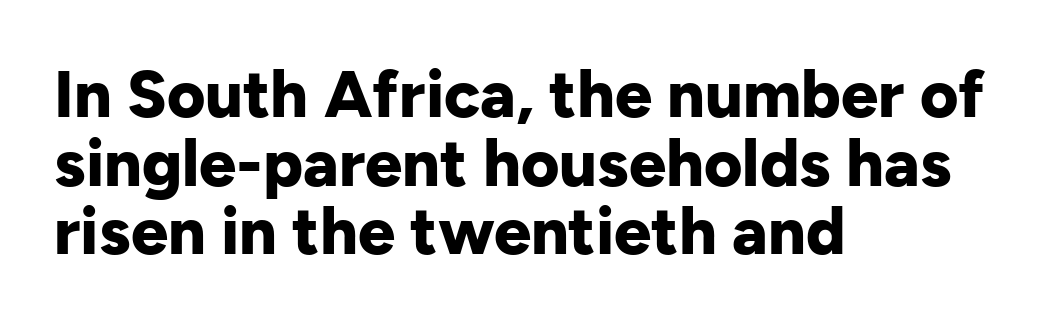
{"serif": "no", "italic": "no", "bold": "yes", "weight": "bold", "width": "normal", "stroke_contrast": "low", "x_height": "medium", "monospaced": "no", "underline": "no", "align": "left", "line_spacing": "tight", "line_spacing_ratio": 1.04, "letter_spacing": "normal", "letter_spacing_em": 0.0, "glyph_px": 66}
